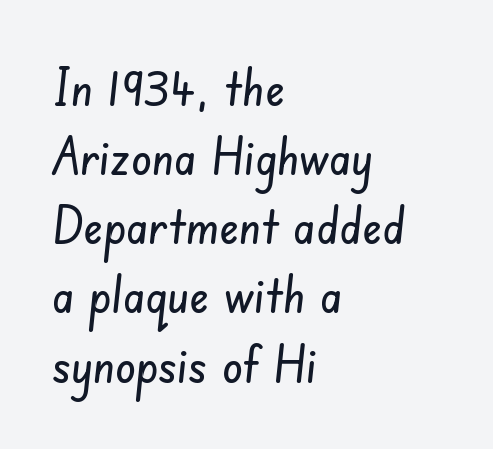
The image shows 52 px condensed sans-serif type; set left-aligned, normal line spacing (1.33x), normal letter spacing, not underlined; low stroke contrast and a small x-height.
